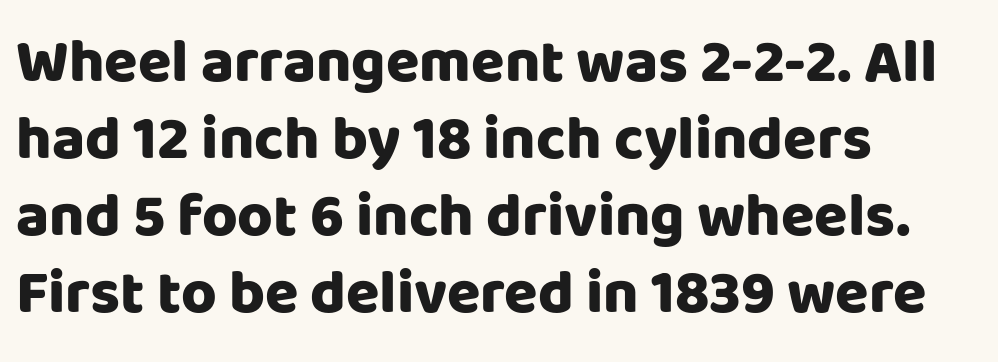
Emphasis by weight is at full strength: bold. Check the space under the baseline: it is left empty. Style check: upright. The rendering uses a moderate line-height, typical for paragraphs.
